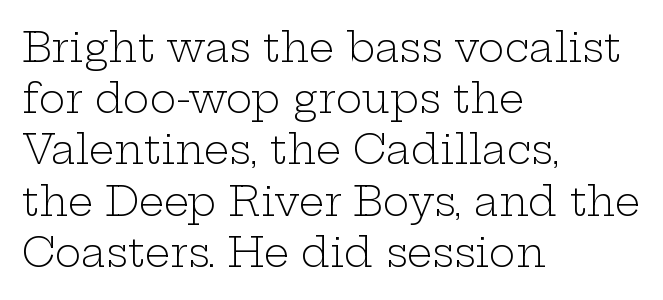
Q: Is the text bold? A: No.
Q: Is the text italic (slanted)? A: No, it is upright.
Q: Is the typeface a serif or a sans-serif typeface? A: Serif.
Q: Is the text underlined? A: No.
Q: How is the paragraph aligned? A: Left-aligned.
Q: Is the spacing between letters normal or unusually wide? A: Normal.
Q: Is the spacing between lines tight, normal or loose? A: Normal.
Q: Width (condensed, normal, or wide)? A: Wide.
Q: Stroke contrast? A: Low.
Q: x-height? A: Medium.
Q: Monospaced? A: No.
